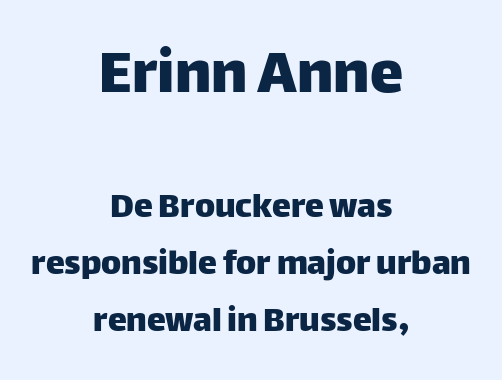
Q: Is the text italic (slanted)? A: No, it is upright.
Q: Is the typeface a serif or a sans-serif typeface? A: Sans-serif.
Q: Is the text underlined? A: No.
Q: How is the paragraph aligned? A: Centered.
Q: Is the spacing between letters normal or unusually wide? A: Normal.
Q: Is the spacing between lines tight, normal or loose? A: Normal.
Q: Which block of text is set in a larger size, the first (top) or the second (bottom)? A: The first (top) one.
Q: Width (condensed, normal, or wide)? A: Normal.
Q: Stroke contrast? A: Low.
Q: x-height? A: Large.
Q: Monospaced? A: No.
